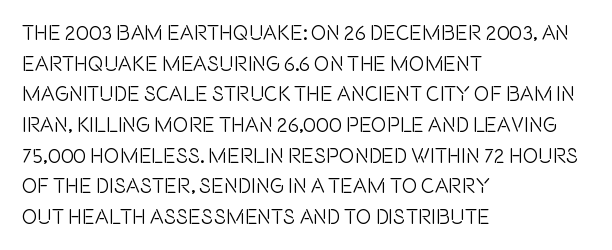
Style check: upright. Quick note: interline space is typical. This sample uses plain, unmodified letter spacing. In CSS terms this would be text-align: left.
